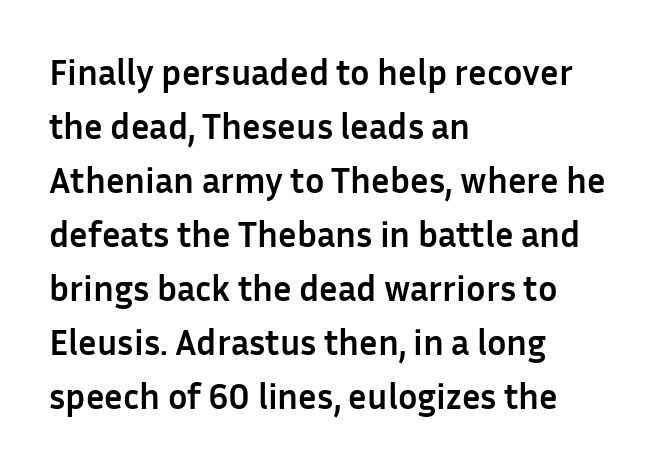
The rendering uses natural spacing where letterforms have individual widths. Heavy, bold letterforms. The string is rendered with underlining switched off. These lines are composed in type without serifs. Layout note: lines flush left.
